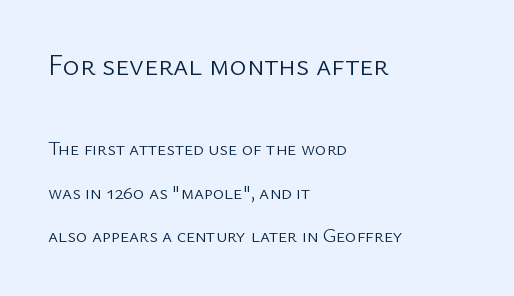
{"serif": "no", "italic": "no", "bold": "no", "weight": "light", "width": "normal", "stroke_contrast": "low", "x_height": "medium", "monospaced": "no", "underline": "no", "align": "left", "line_spacing": "loose", "line_spacing_ratio": 2.28, "letter_spacing": "normal", "letter_spacing_em": 0.0, "larger_block": "first", "size_ratio": 1.53, "glyph_px": 29}
